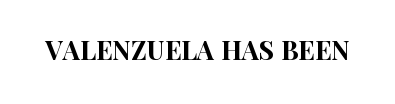
Is there any slant? The stems are plumb. Descenders are the only things crossing below the line. The line texture is even and compact thanks to regular tracking.
